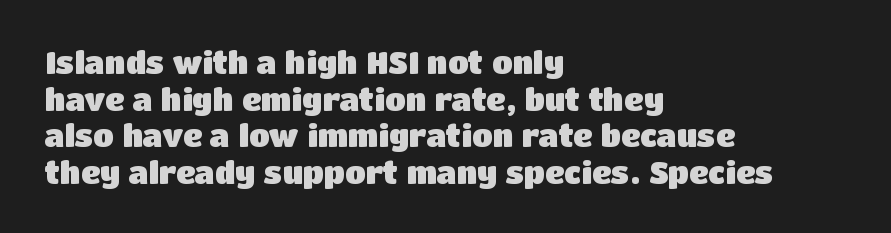
{"serif": "no", "italic": "no", "bold": "yes", "weight": "heavy", "width": "normal", "stroke_contrast": "low", "x_height": "large", "monospaced": "no", "underline": "no", "align": "left", "line_spacing_ratio": 1.22, "letter_spacing": "normal", "letter_spacing_em": 0.0, "glyph_px": 30}
